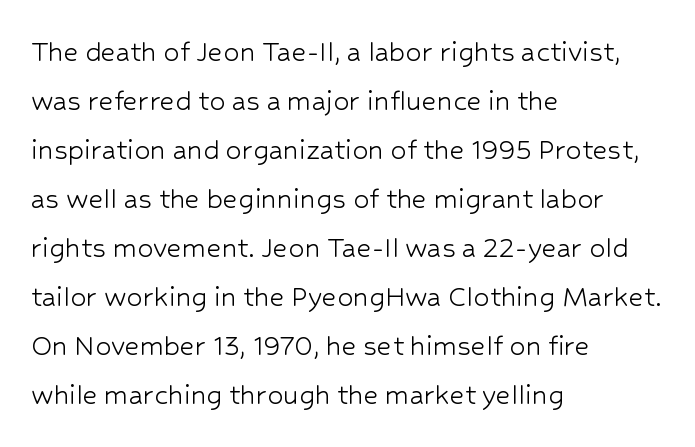
{"serif": "no", "italic": "no", "bold": "no", "weight": "light", "width": "normal", "stroke_contrast": "low", "x_height": "medium", "monospaced": "no", "underline": "no", "align": "left", "line_spacing": "normal", "line_spacing_ratio": 1.53, "letter_spacing": "normal", "letter_spacing_em": 0.0, "glyph_px": 32}
